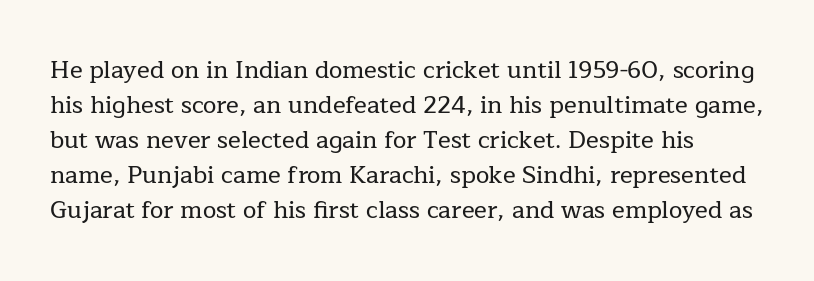
{"italic": "no", "underline": "no", "line_spacing": "normal", "line_spacing_ratio": 1.46, "letter_spacing": "normal", "letter_spacing_em": 0.0, "glyph_px": 24}
